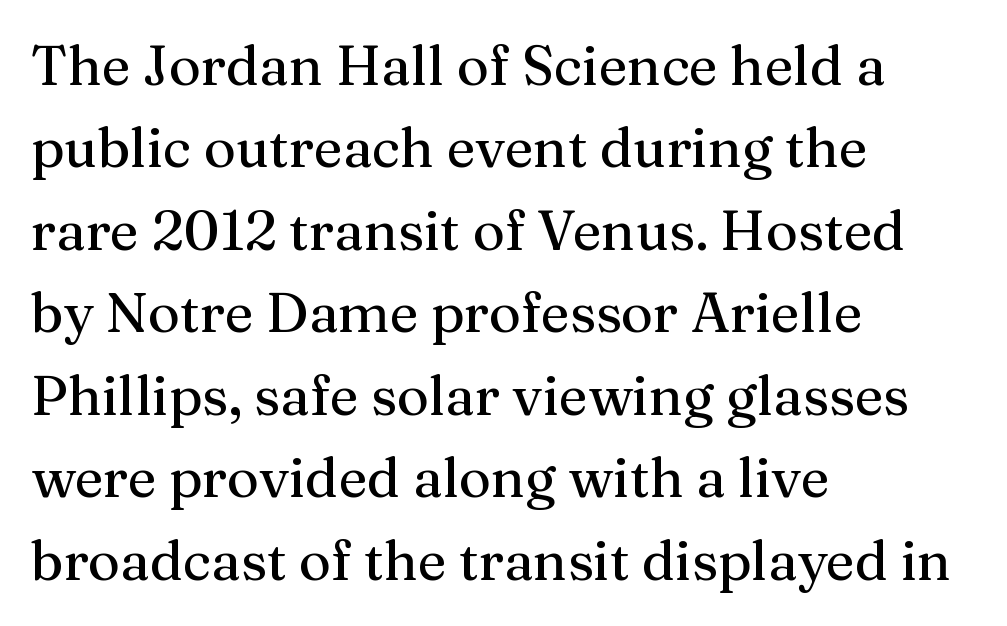
Q: Is the text italic (slanted)? A: No, it is upright.
Q: Is the typeface a serif or a sans-serif typeface? A: Serif.
Q: Is the text underlined? A: No.
Q: How is the paragraph aligned? A: Left-aligned.
Q: Is the spacing between letters normal or unusually wide? A: Normal.
Q: Is the spacing between lines tight, normal or loose? A: Normal.
Q: Width (condensed, normal, or wide)? A: Normal.
Q: Stroke contrast? A: Medium.
Q: x-height? A: Medium.
Q: Monospaced? A: No.
